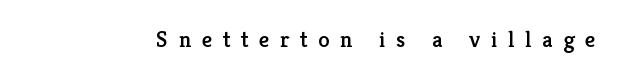
Q: Is the text italic (slanted)? A: No, it is upright.
Q: Is the text underlined? A: No.
Q: Is the spacing between letters normal or unusually wide? A: Unusually wide.
